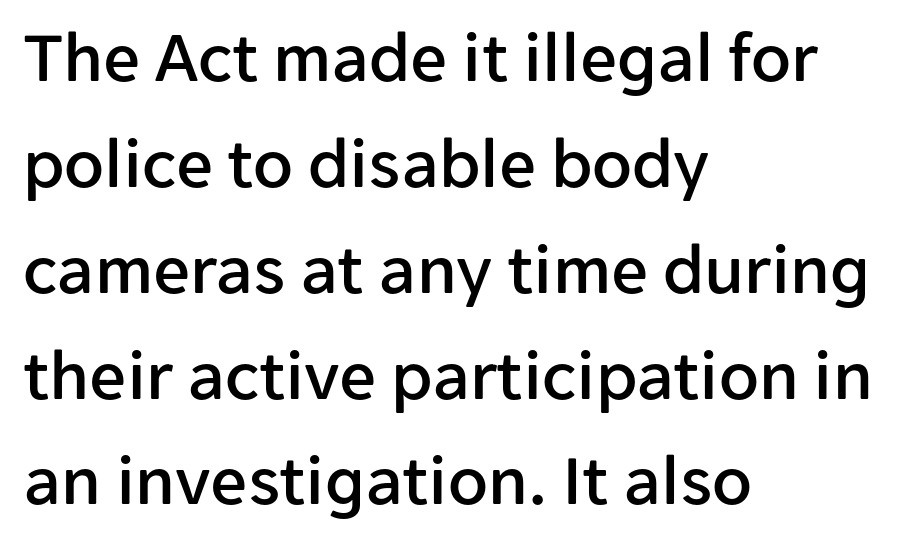
The image shows 73 px sans-serif type, upright; set left-aligned, normal line spacing (1.45x), normal letter spacing, not underlined; low stroke contrast and a medium x-height.
